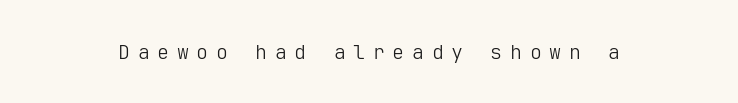
The image shows 20 px text type, upright; set unusually wide letter spacing (+0.38 em), not underlined.
